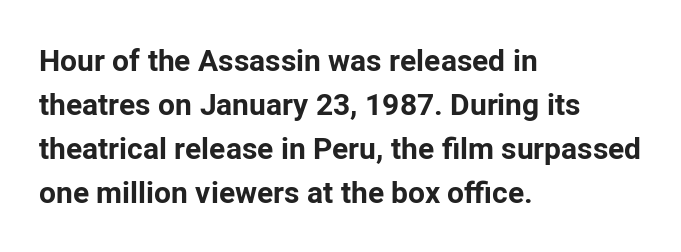
Q: Is the text bold? A: Yes.
Q: Is the text italic (slanted)? A: No, it is upright.
Q: Is the typeface a serif or a sans-serif typeface? A: Sans-serif.
Q: Is the text underlined? A: No.
Q: How is the paragraph aligned? A: Left-aligned.
Q: Is the spacing between letters normal or unusually wide? A: Normal.
Q: Is the spacing between lines tight, normal or loose? A: Normal.
Q: Width (condensed, normal, or wide)? A: Normal.
Q: Stroke contrast? A: Low.
Q: x-height? A: Medium.
Q: Monospaced? A: No.
